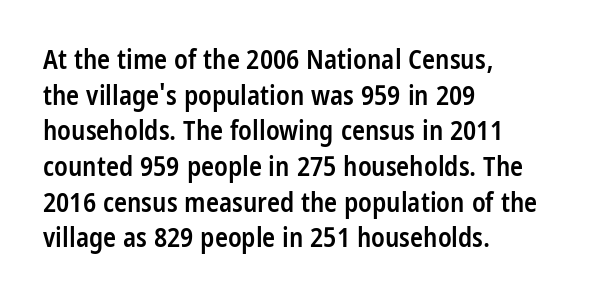
Compared with an ordinary text face, these strokes are moderately heavier — a semibold. The type sits square on the baseline with zero lean. The letters sit at their default tracking, neither squeezed nor spread. A normal amount of white space separates one row of letters from the next.
